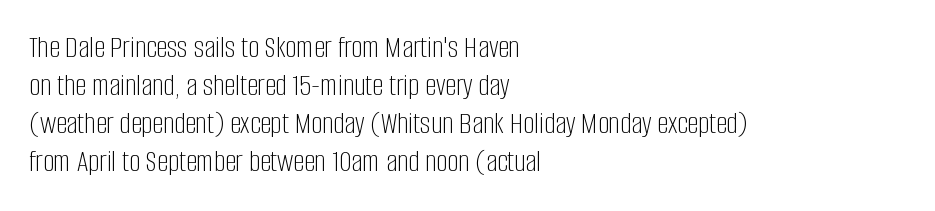
The image shows 31 px light, condensed sans-serif type, upright; set left-aligned, line spacing 1.23x, normal letter spacing, not underlined; low stroke contrast and a large x-height.
